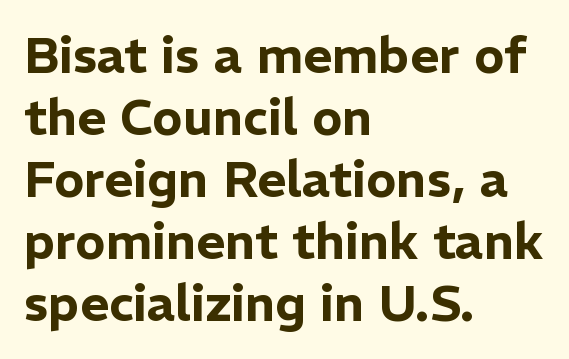
{"serif": "no", "italic": "no", "width": "normal", "stroke_contrast": "low", "x_height": "medium", "monospaced": "no", "underline": "no", "align": "left", "line_spacing_ratio": 1.24, "letter_spacing": "normal", "letter_spacing_em": 0.0, "glyph_px": 50}
